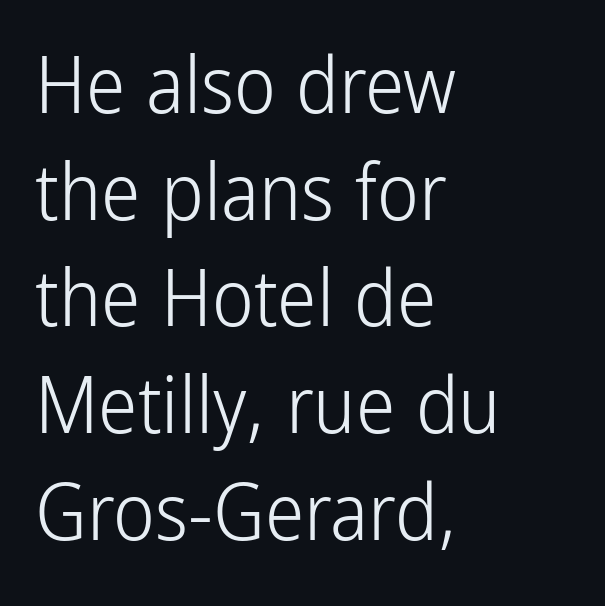
Q: Is the text bold? A: No.
Q: Is the text italic (slanted)? A: No, it is upright.
Q: Is the typeface a serif or a sans-serif typeface? A: Sans-serif.
Q: Is the text underlined? A: No.
Q: How is the paragraph aligned? A: Left-aligned.
Q: Is the spacing between letters normal or unusually wide? A: Normal.
Q: Is the spacing between lines tight, normal or loose? A: Normal.
Q: Width (condensed, normal, or wide)? A: Condensed.
Q: Stroke contrast? A: Low.
Q: x-height? A: Medium.
Q: Monospaced? A: No.
